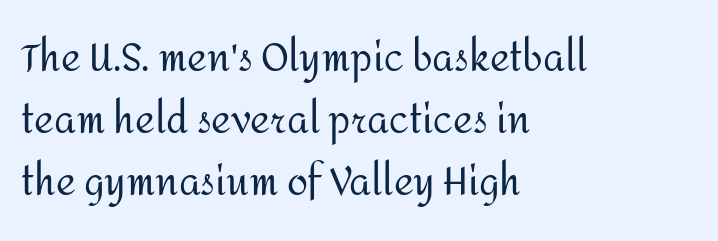
Posture: vertical. Tracking value appears to be zero — textbook default spacing. The font sits on the lighter half of the weight spectrum, regular included. Only glyphs here, with clear space below each row.
